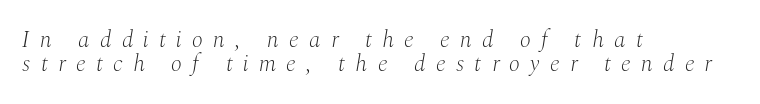
{"italic": "yes", "lean": "right", "slant_degrees": 10, "bold": "no", "underline": "no", "align": "left", "line_spacing": "tight", "line_spacing_ratio": 1.04, "letter_spacing": "wide", "letter_spacing_em": 0.45, "glyph_px": 23}
